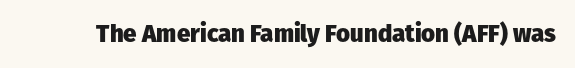
{"italic": "no", "bold": "yes", "underline": "no", "letter_spacing": "normal", "letter_spacing_em": 0.0, "glyph_px": 24}
